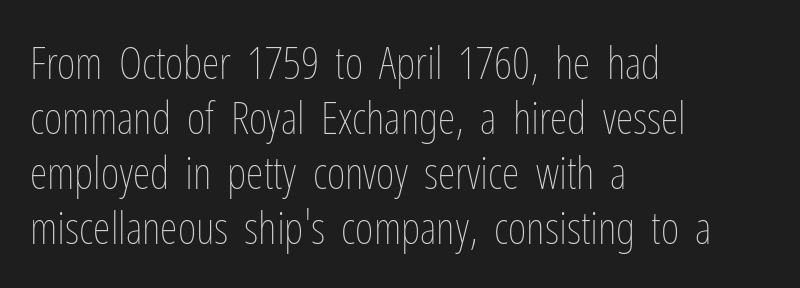
Typeset ragged right — the left edge is the straight one. Tracking here is standard; glyphs follow each other at the usual distance. On a weight scale, this lands at 450 or below. The words here are not underlined. Each letter keeps its own natural width here, so spacing adapts to shape.
